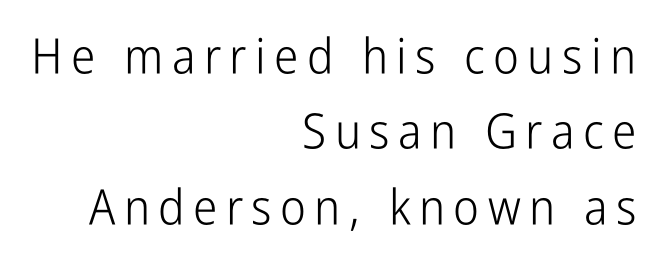
{"serif": "no", "italic": "no", "bold": "no", "weight": "light", "width": "condensed", "stroke_contrast": "low", "x_height": "medium", "monospaced": "no", "underline": "no", "align": "right", "line_spacing": "normal", "line_spacing_ratio": 1.54, "glyph_px": 49}
